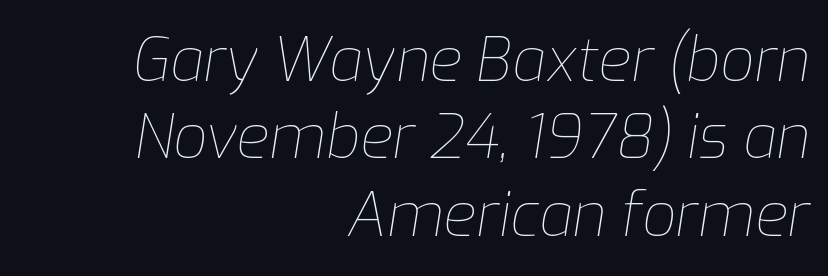
Q: Is the text bold? A: No.
Q: Is the text italic (slanted)? A: Yes, it leans right by about 9 degrees.
Q: Is the text underlined? A: No.
Q: How is the paragraph aligned? A: Right-aligned.
Q: Is the spacing between letters normal or unusually wide? A: Normal.
Q: Is the spacing between lines tight, normal or loose? A: Normal.
Q: Width (condensed, normal, or wide)? A: Normal.
Q: Stroke contrast? A: Low.
Q: x-height? A: Medium.
Q: Monospaced? A: No.
